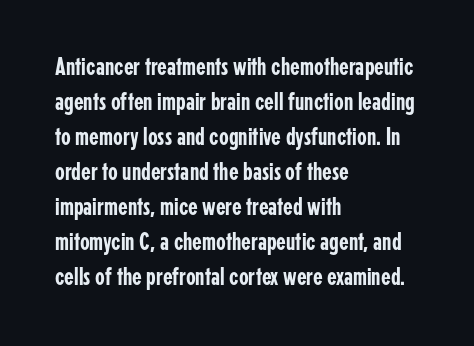
The image shows 25 px text type, upright; set left-aligned, normal line spacing (1.4x), normal letter spacing, not underlined.
